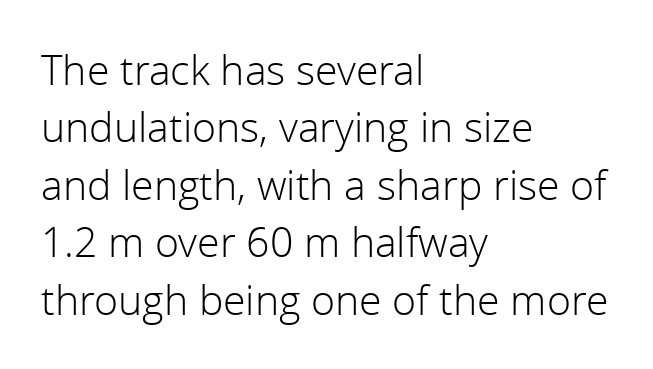
Q: Is the text bold? A: No.
Q: Is the text italic (slanted)? A: No, it is upright.
Q: Is the typeface a serif or a sans-serif typeface? A: Sans-serif.
Q: Is the text underlined? A: No.
Q: How is the paragraph aligned? A: Left-aligned.
Q: Is the spacing between letters normal or unusually wide? A: Normal.
Q: Is the spacing between lines tight, normal or loose? A: Normal.
Q: Width (condensed, normal, or wide)? A: Normal.
Q: x-height? A: Medium.
Q: Monospaced? A: No.
